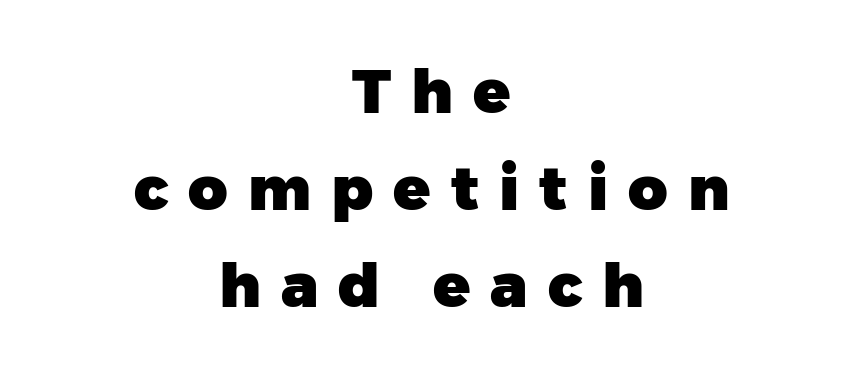
Q: Is the text bold? A: Yes.
Q: Is the text italic (slanted)? A: No, it is upright.
Q: Is the typeface a serif or a sans-serif typeface? A: Sans-serif.
Q: Is the text underlined? A: No.
Q: How is the paragraph aligned? A: Centered.
Q: Is the spacing between letters normal or unusually wide? A: Unusually wide.
Q: Is the spacing between lines tight, normal or loose? A: Normal.
Q: Width (condensed, normal, or wide)? A: Normal.
Q: Stroke contrast? A: Low.
Q: x-height? A: Medium.
Q: Monospaced? A: No.
